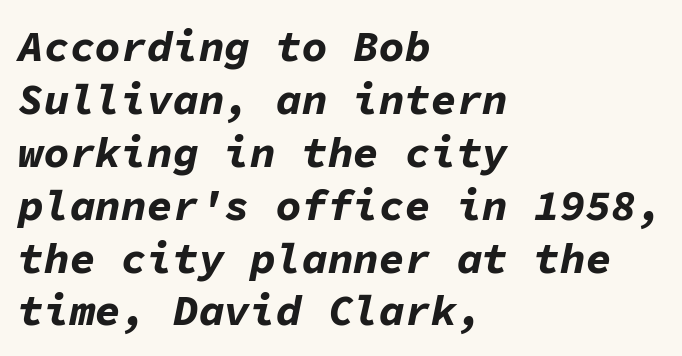
Line starts are locked; line ends wander. This is oblique type, the kind used for emphasis or titles. The passage shown has conventional tracking throughout. Words float on clear page, feet unadorned. Fixed-width glyphs throughout — classic coding-font behaviour.
